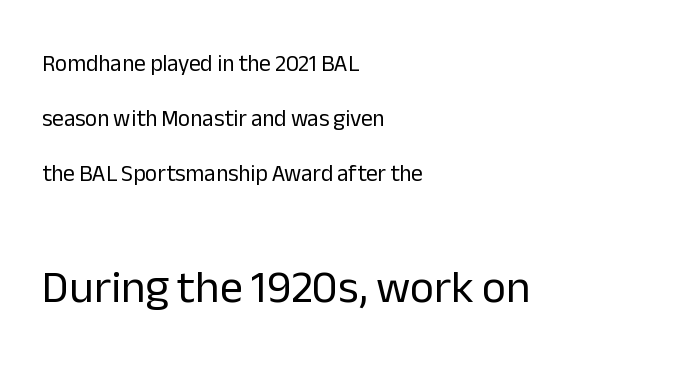
Vertical strokes here are truly vertical. Weight: in the light-to-regular range. A typesetter would call this proportional, since set widths differ per character. Serif or sans? Sans — the stroke terminals are bare.
